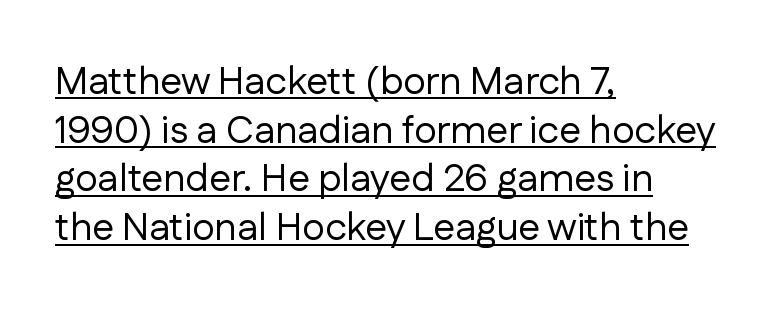
Q: Is the text bold? A: No.
Q: Is the text italic (slanted)? A: No, it is upright.
Q: Is the typeface a serif or a sans-serif typeface? A: Sans-serif.
Q: Is the text underlined? A: Yes.
Q: How is the paragraph aligned? A: Left-aligned.
Q: Is the spacing between letters normal or unusually wide? A: Normal.
Q: Is the spacing between lines tight, normal or loose? A: Normal.
Q: Width (condensed, normal, or wide)? A: Normal.
Q: Stroke contrast? A: Low.
Q: x-height? A: Medium.
Q: Monospaced? A: No.
